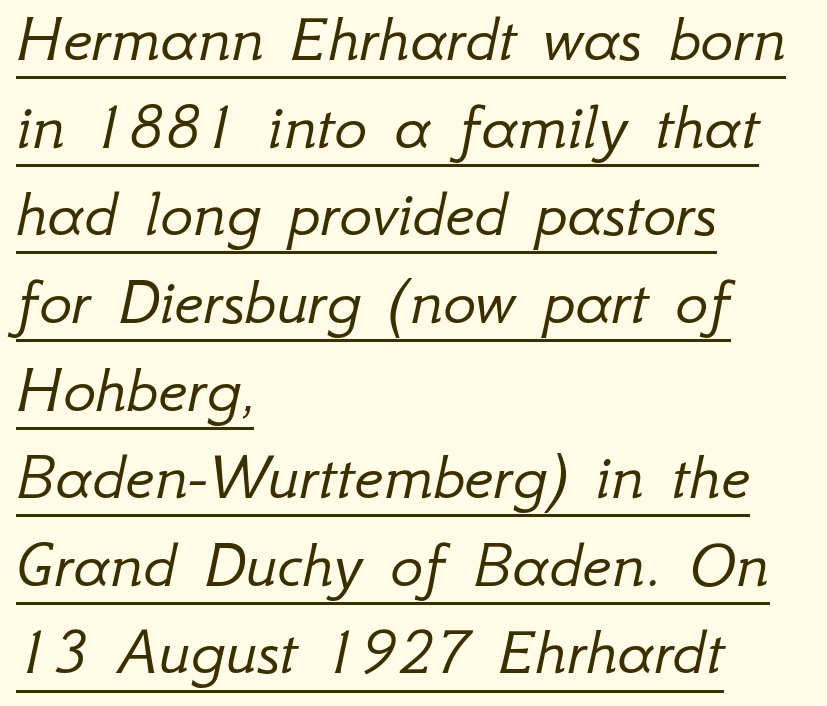
Q: Is the text bold? A: No.
Q: Is the text italic (slanted)? A: Yes, it leans right by about 12 degrees.
Q: Is the text underlined? A: Yes.
Q: How is the paragraph aligned? A: Left-aligned.
Q: Is the spacing between letters normal or unusually wide? A: Normal.
Q: Is the spacing between lines tight, normal or loose? A: Normal.
Q: Width (condensed, normal, or wide)? A: Normal.
Q: Stroke contrast? A: Low.
Q: x-height? A: Small.
Q: Monospaced? A: No.
